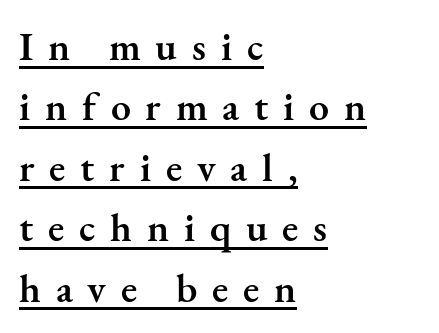
{"serif": "yes", "italic": "no", "bold": "semi", "weight": "semibold", "width": "normal", "stroke_contrast": "medium", "x_height": "small", "monospaced": "no", "underline": "yes", "align": "left", "line_spacing": "normal", "line_spacing_ratio": 1.51, "letter_spacing": "wide", "letter_spacing_em": 0.37, "glyph_px": 40}
